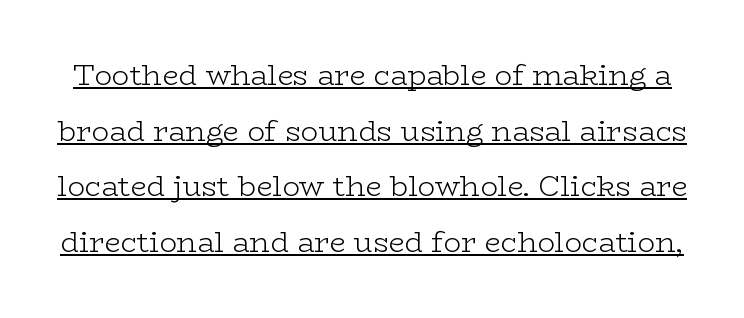
Looks like someone drew a line under every word here. Every character sits straight up, as roman type does. These lines are rendered in a variable-pitch font. Interline gaps are noticeably wide in this sample. Counters stay open thanks to moderate or lighter strokes.
